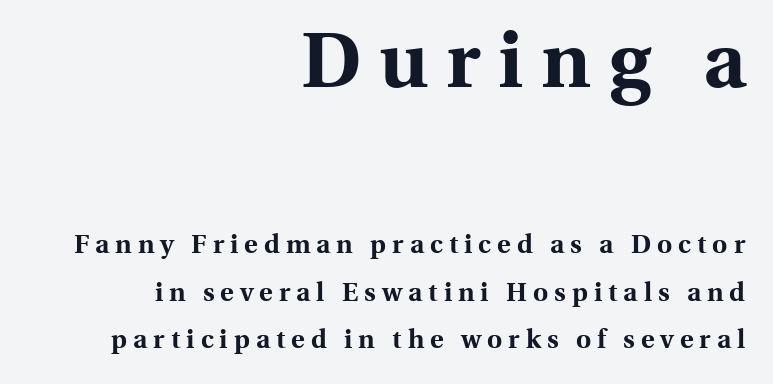
{"serif": "yes", "italic": "no", "bold": "yes", "weight": "bold", "width": "normal", "x_height": "medium", "monospaced": "no", "underline": "no", "align": "right", "line_spacing_ratio": 1.83, "letter_spacing": "wide", "letter_spacing_em": 0.23, "larger_block": "first", "size_ratio": 3.0, "glyph_px": 78}
